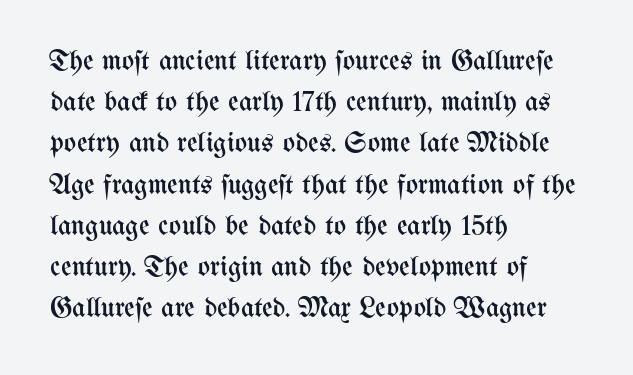
Character widths vary here, with narrow letters taking less room than wide ones. This sample is left-justified, so line endings fall wherever the words run out. What's the leading like? Ordinary, nothing unusual. Unmarked baselines from the first word to the last. The face used here is rendered with its standard letterfit. This is the regular roman posture of the typeface.
